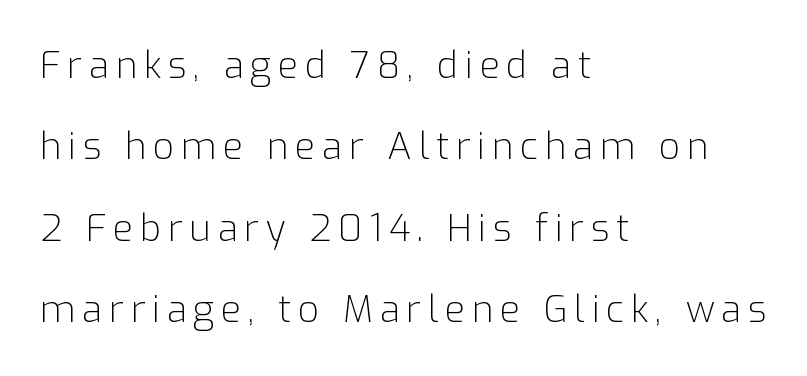
Quick note: interline space is abundant. Look at the bottom of the vertical strokes: they stop flat, with no serifs. Each row of text sits above clean, open space. Caption: multi-line text, flush left, ragged right.
